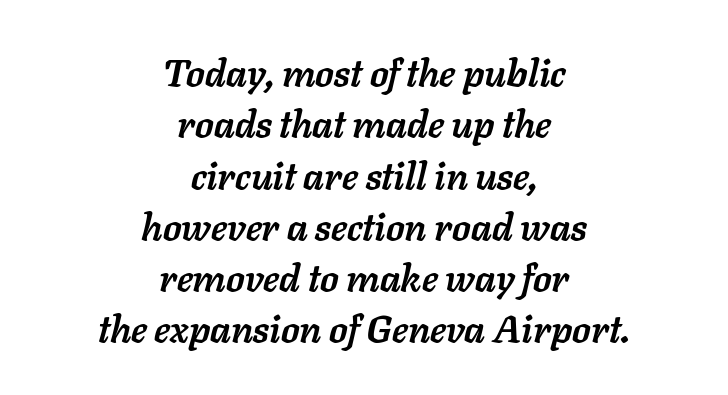
The image shows 38 px semibold type, italic (leaning right); set centered, normal line spacing (1.35x), normal letter spacing, not underlined; low stroke contrast and a medium x-height.
